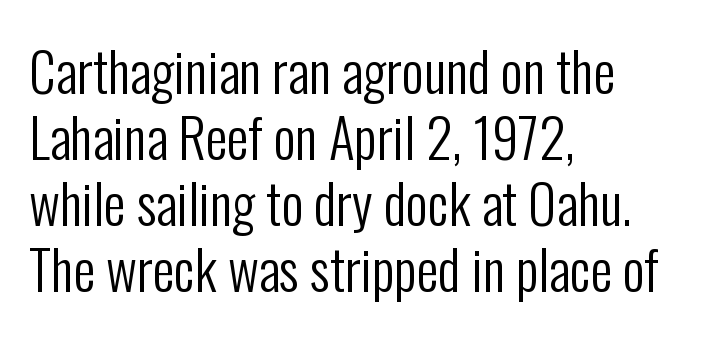
{"serif": "no", "italic": "no", "bold": "no", "weight": "regular", "width": "condensed", "stroke_contrast": "low", "x_height": "medium", "monospaced": "no", "underline": "no", "align": "left", "line_spacing_ratio": 1.22, "letter_spacing": "normal", "letter_spacing_em": 0.0, "glyph_px": 54}
